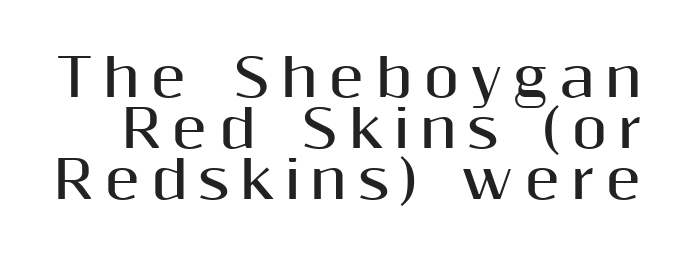
Q: Is the text bold? A: Yes.
Q: Is the text italic (slanted)? A: No, it is upright.
Q: Is the typeface a serif or a sans-serif typeface? A: Sans-serif.
Q: Is the text underlined? A: No.
Q: Is the spacing between letters normal or unusually wide? A: Unusually wide.
Q: Is the spacing between lines tight, normal or loose? A: Tight.
Q: Width (condensed, normal, or wide)? A: Normal.
Q: Stroke contrast? A: Medium.
Q: x-height? A: Medium.
Q: Monospaced? A: No.
